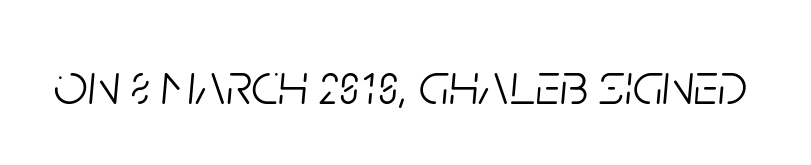
Q: Is the text bold? A: No.
Q: Is the text italic (slanted)? A: Yes, it leans right by about 5 degrees.
Q: Is the text underlined? A: No.
Q: Is the spacing between letters normal or unusually wide? A: Normal.
Q: Width (condensed, normal, or wide)? A: Condensed.
Q: Stroke contrast? A: Low.
Q: x-height? A: Large.
Q: Monospaced? A: No.
